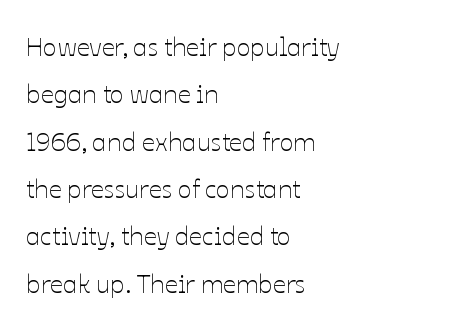
{"italic": "no", "bold": "no", "underline": "no", "align": "left", "line_spacing_ratio": 1.82, "letter_spacing": "normal", "letter_spacing_em": 0.0, "glyph_px": 26}
